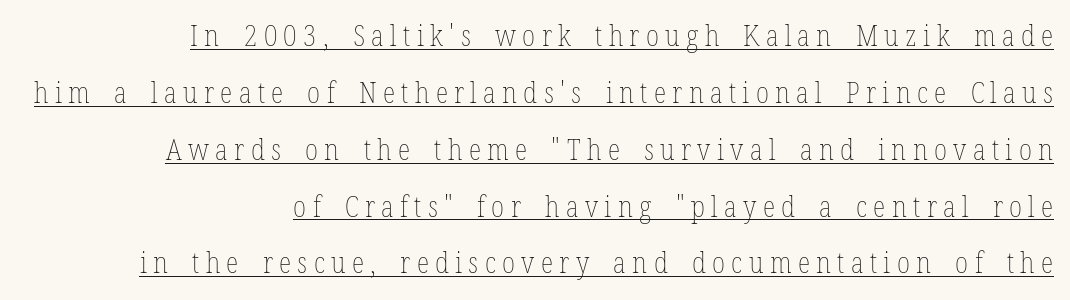
Q: Is the text bold? A: No.
Q: Is the text italic (slanted)? A: No, it is upright.
Q: Is the text underlined? A: Yes.
Q: How is the paragraph aligned? A: Right-aligned.
Q: Is the spacing between letters normal or unusually wide? A: Unusually wide.
Q: Is the spacing between lines tight, normal or loose? A: Loose.
Q: Width (condensed, normal, or wide)? A: Condensed.
Q: Stroke contrast? A: Low.
Q: x-height? A: Medium.
Q: Monospaced? A: No.
